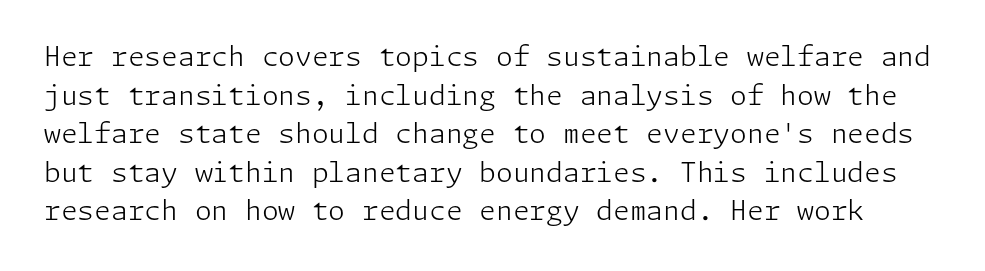
Heaviness? Minimal to ordinary, like unemphasized prose. The horizontal fit of the characters is conventional and even. Tall strokes in this sample are plumb rather than angled. If you measured baseline to baseline, you'd find a middling distance.
